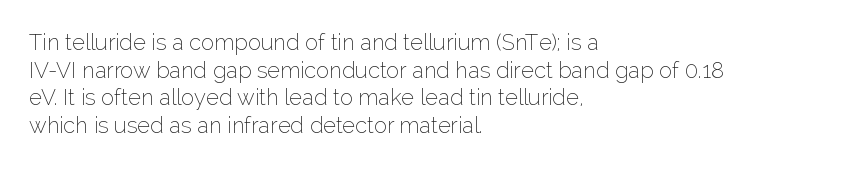
{"italic": "no", "bold": "no", "underline": "no", "align": "left", "line_spacing": "normal", "line_spacing_ratio": 1.26, "letter_spacing": "normal", "letter_spacing_em": 0.0, "glyph_px": 22}
